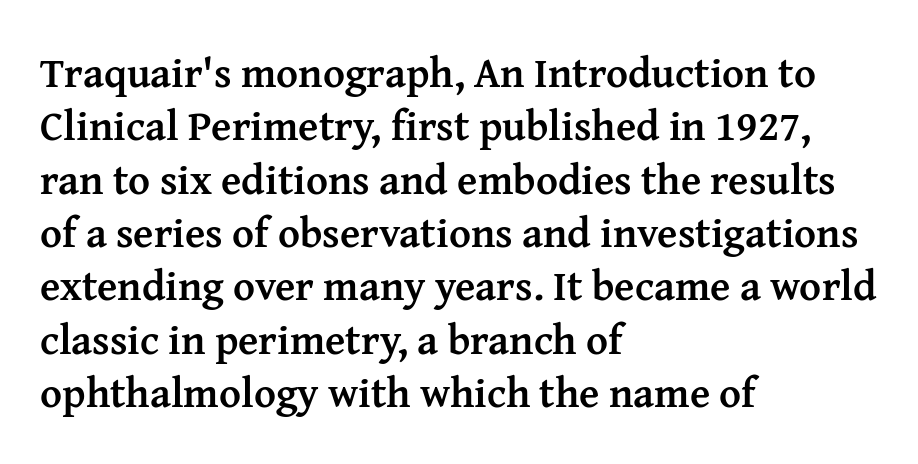
{"serif": "yes", "italic": "no", "bold": "yes", "weight": "semibold", "width": "normal", "stroke_contrast": "medium", "x_height": "medium", "monospaced": "no", "underline": "no", "align": "left", "line_spacing": "normal", "line_spacing_ratio": 1.27, "letter_spacing": "normal", "letter_spacing_em": 0.0, "glyph_px": 42}
